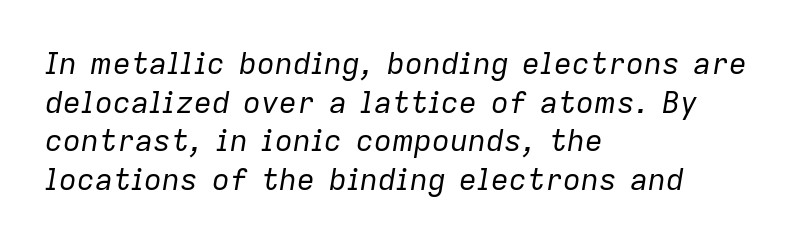
Left-aligned paragraph, ragged on the right. The horizontal fit of the characters is conventional and even. No word sits above an underline. The specimen reads as italic at a glance. The weight tops out at a normal text grade.
